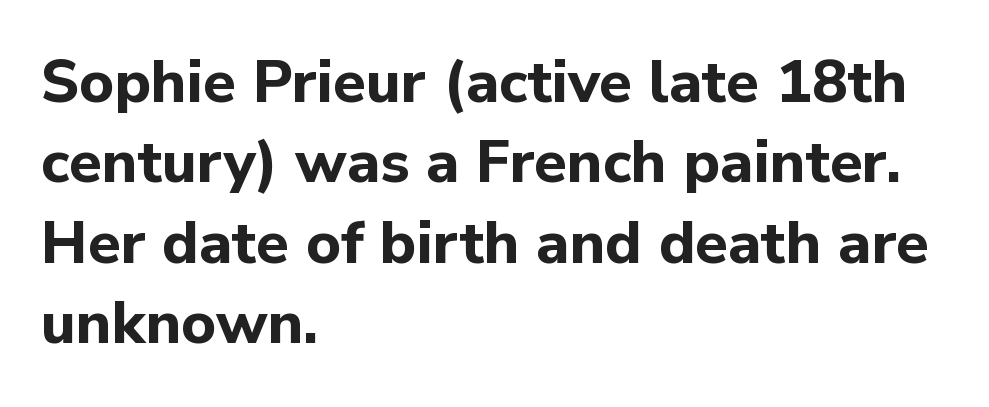
The image shows 60 px bold sans-serif type, upright; set left-aligned, normal line spacing (1.34x), normal letter spacing, not underlined; low stroke contrast and a medium x-height.
